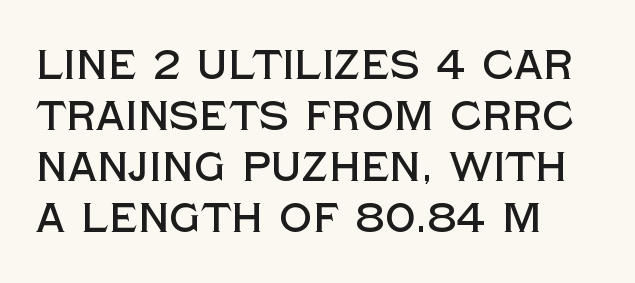
The image shows 41 px sans-serif type, upright; set left-aligned, line spacing 1.24x, normal letter spacing, not underlined; a large x-height.
